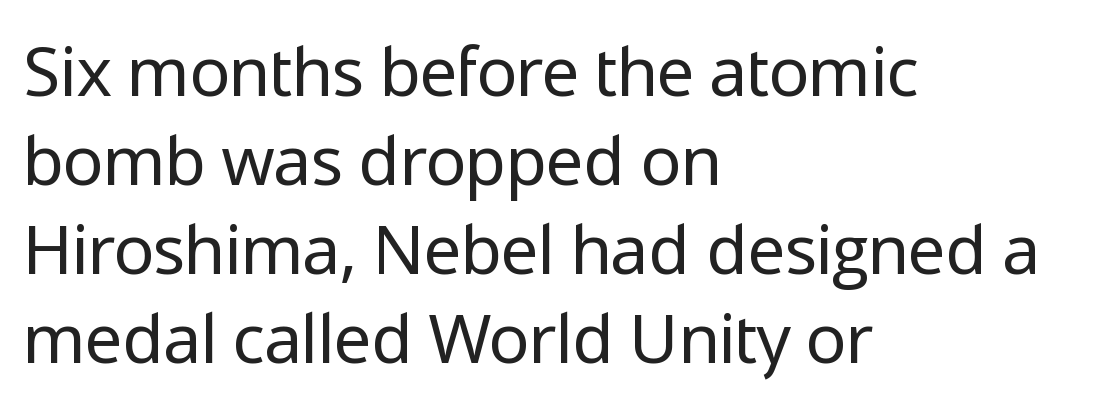
The image shows 68 px regular-weight sans-serif type, upright; set left-aligned, normal line spacing (1.31x), normal letter spacing, not underlined; low stroke contrast and a medium x-height.
